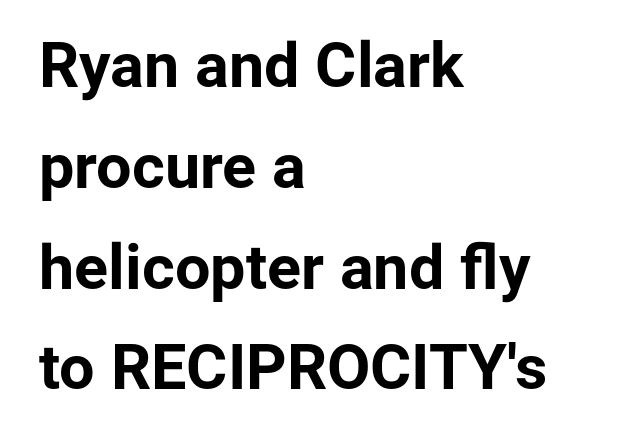
Q: Is the text bold? A: Yes.
Q: Is the text italic (slanted)? A: No, it is upright.
Q: Is the typeface a serif or a sans-serif typeface? A: Sans-serif.
Q: Is the text underlined? A: No.
Q: How is the paragraph aligned? A: Left-aligned.
Q: Is the spacing between letters normal or unusually wide? A: Normal.
Q: Is the spacing between lines tight, normal or loose? A: Normal.
Q: Width (condensed, normal, or wide)? A: Normal.
Q: Stroke contrast? A: Low.
Q: x-height? A: Medium.
Q: Monospaced? A: No.
